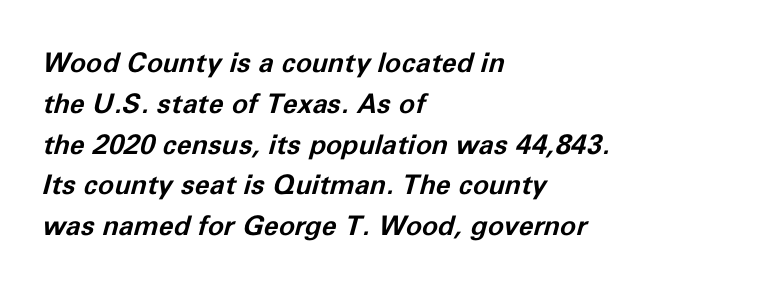
{"italic": "yes", "lean": "right", "slant_degrees": 11, "bold": "yes", "underline": "no", "align": "left", "line_spacing": "normal", "line_spacing_ratio": 1.51, "letter_spacing": "normal", "letter_spacing_em": 0.0, "glyph_px": 27}
